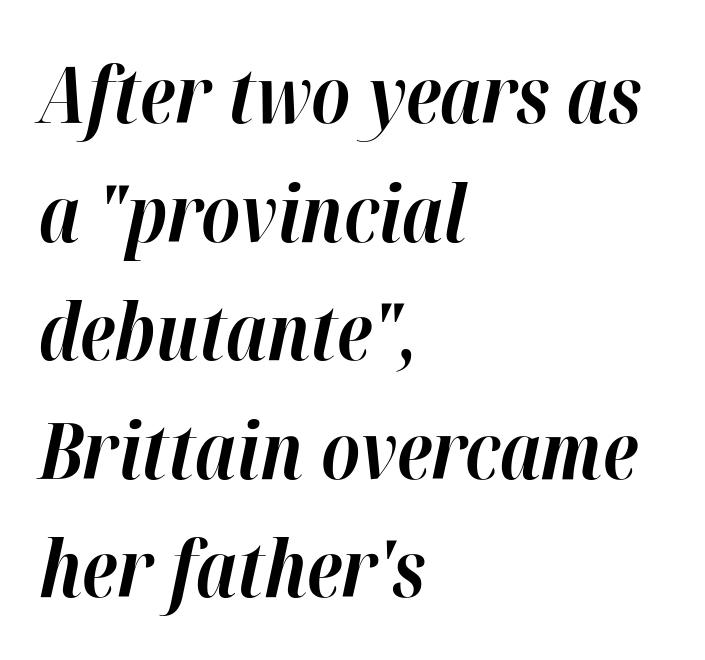
{"italic": "yes", "lean": "right", "slant_degrees": 12, "bold": "yes", "weight": "bold", "width": "normal", "stroke_contrast": "high", "x_height": "medium", "monospaced": "no", "underline": "no", "align": "left", "line_spacing": "normal", "line_spacing_ratio": 1.52, "letter_spacing": "normal", "letter_spacing_em": 0.0, "glyph_px": 78}
